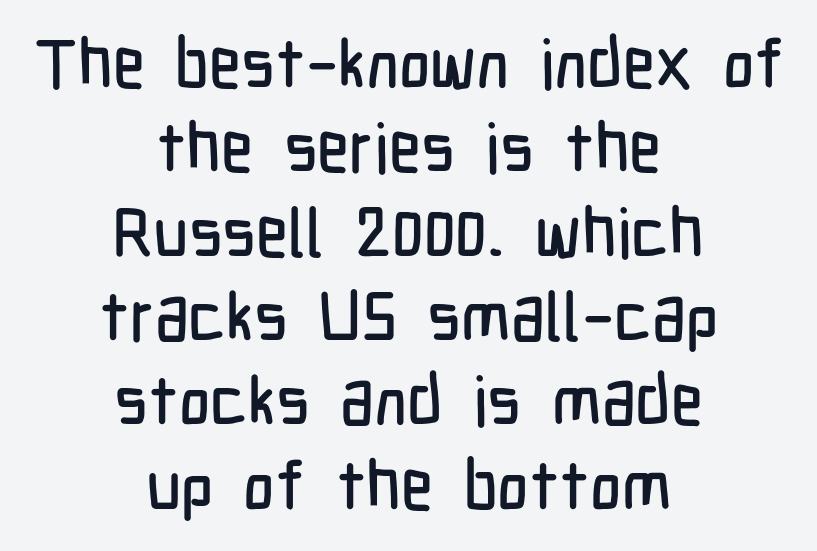
{"serif": "no", "italic": "no", "width": "condensed", "stroke_contrast": "low", "x_height": "medium", "monospaced": "no", "underline": "no", "align": "center", "line_spacing_ratio": 1.24, "letter_spacing": "normal", "letter_spacing_em": 0.0, "glyph_px": 68}
